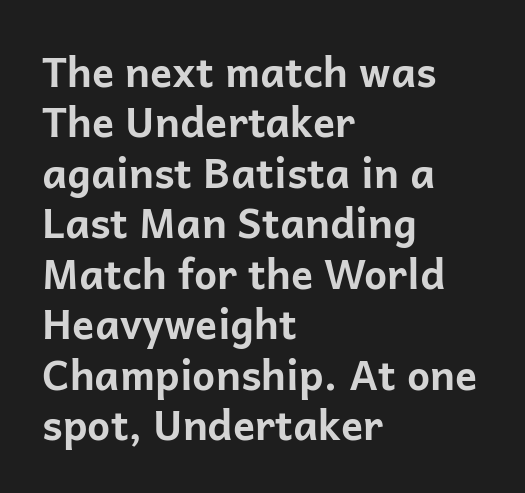
The image shows 41 px bold sans-serif type, upright; set left-aligned, line spacing 1.23x, normal letter spacing, not underlined; low stroke contrast and a medium x-height.
